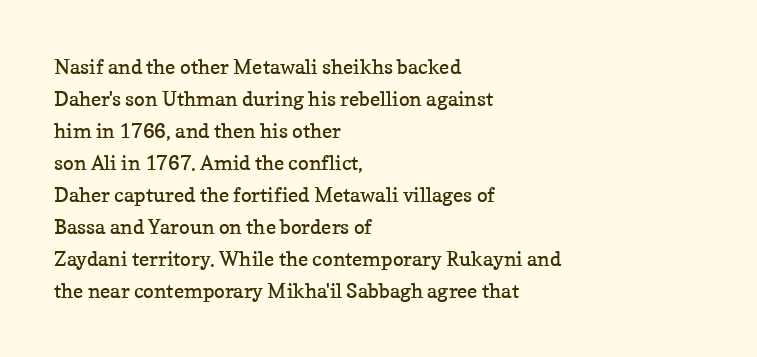
Q: Is the text bold? A: No.
Q: Is the text italic (slanted)? A: No, it is upright.
Q: Is the text underlined? A: No.
Q: How is the paragraph aligned? A: Left-aligned.
Q: Is the spacing between letters normal or unusually wide? A: Normal.
Q: Is the spacing between lines tight, normal or loose? A: Normal.
